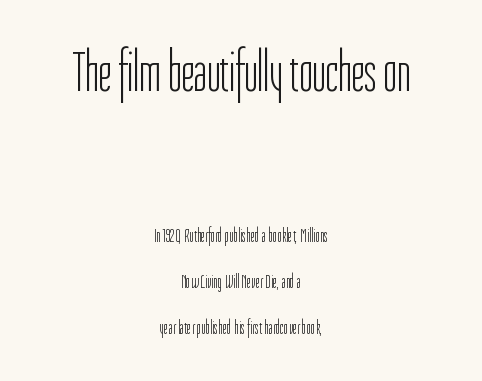
The image shows 57 px light, condensed sans-serif type, upright; set centered, loose line spacing (2.43x), normal letter spacing, not underlined; the first (top) block is 3.0x larger; low stroke contrast and a medium x-height.
